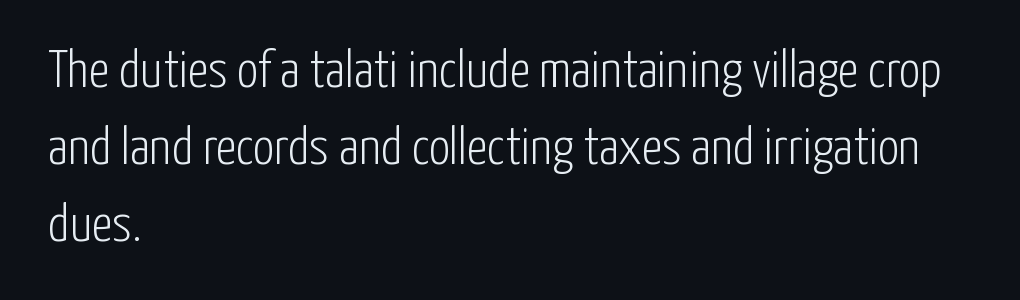
Q: Is the text bold? A: No.
Q: Is the text italic (slanted)? A: No, it is upright.
Q: Is the typeface a serif or a sans-serif typeface? A: Sans-serif.
Q: Is the text underlined? A: No.
Q: How is the paragraph aligned? A: Left-aligned.
Q: Is the spacing between letters normal or unusually wide? A: Normal.
Q: Is the spacing between lines tight, normal or loose? A: Normal.
Q: Width (condensed, normal, or wide)? A: Condensed.
Q: Stroke contrast? A: Low.
Q: x-height? A: Medium.
Q: Monospaced? A: No.
